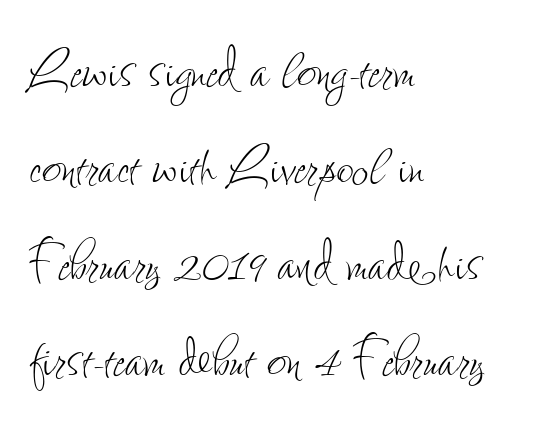
The rendering keeps characters at their native spacing. Casual observation: everything's shoved over to the left. The rendering uses natural spacing where letterforms have individual widths.
